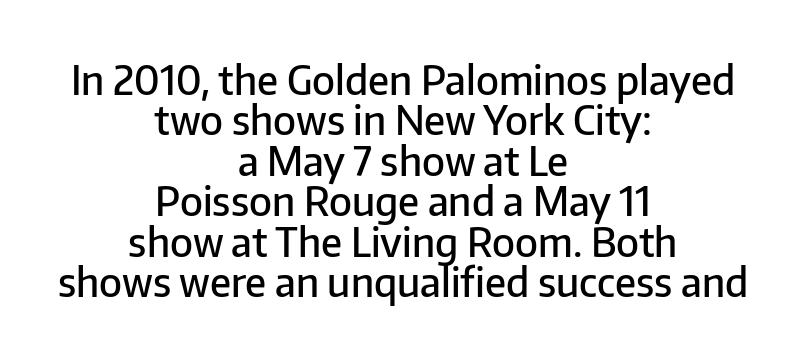
Honestly, there is no underline to notice here at all. The typesetter chose a symmetrical, centered arrangement here. This is moderately heavy type, rendered in semibold. Here the designer chose a conventional face with non-uniform glyph widths. Italic? Not at all — the glyphs are vertical.
